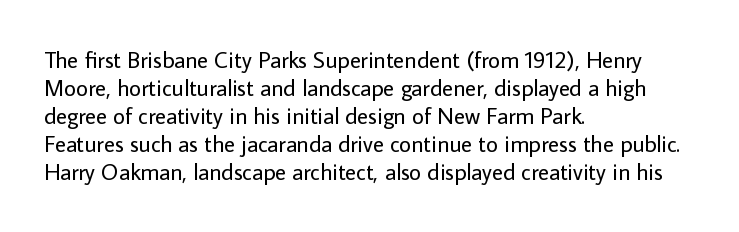
Q: Is the text bold? A: No.
Q: Is the text italic (slanted)? A: No, it is upright.
Q: Is the text underlined? A: No.
Q: How is the paragraph aligned? A: Left-aligned.
Q: Is the spacing between letters normal or unusually wide? A: Normal.
